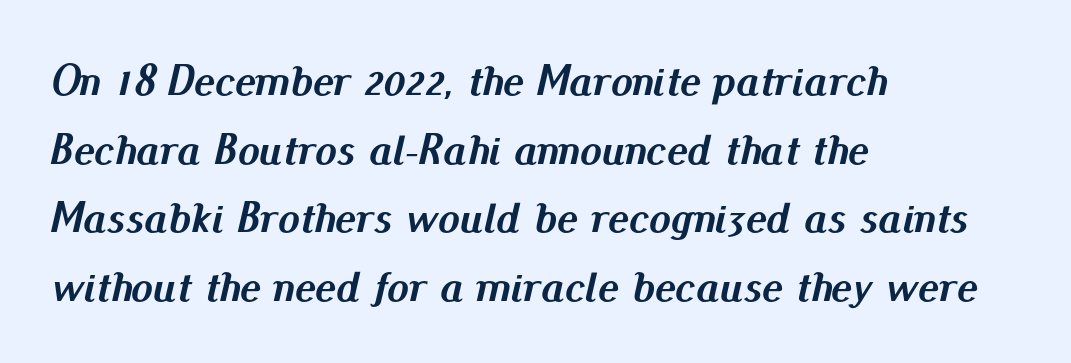
These lines were composed using italics. Underline: absent. Look at the stroke-to-counter ratio: heavy, a bold. Tracking here is standard; glyphs follow each other at the usual distance. The designer left line spacing at the default.
